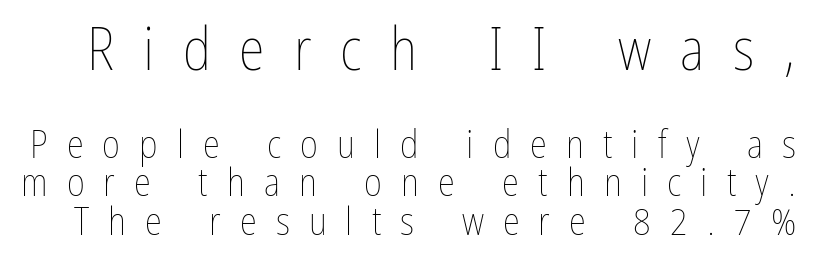
A student would notice the top passage is typeset larger than what follows. You could not count columns in this text — the font is proportionally spaced. This block would grow much taller if given ordinary leading; it's compressed now. Weight: regular or lighter.
